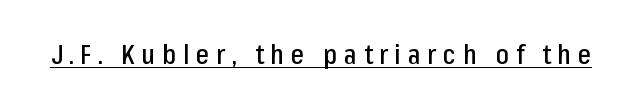
The image shows 28 px condensed sans-serif type, upright; set unusually wide letter spacing (+0.24 em), underlined; low stroke contrast and a medium x-height.
